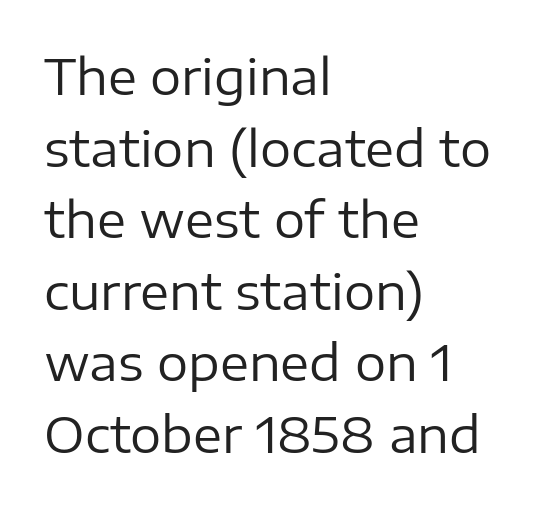
The image shows 49 px regular-weight sans-serif type, upright; set left-aligned, normal line spacing (1.46x), normal letter spacing, not underlined; low stroke contrast and a medium x-height.
